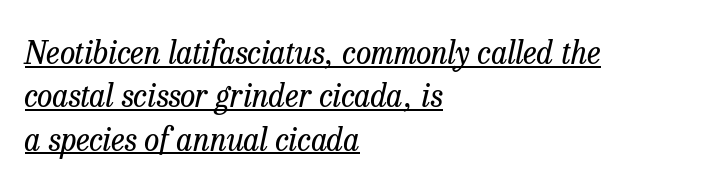
Students, observe the line beneath the letters — that is underlining. Every row of glyphs begins at an identical x-position on the left. This sample uses a serif face. A normal amount of white space separates one row of letters from the next. The passage shown has conventional tracking throughout.
